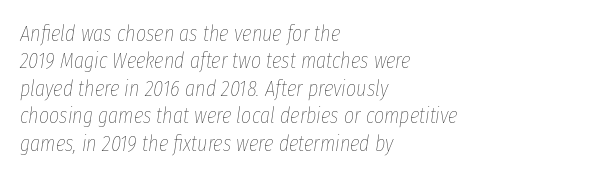
A bare baseline throughout the passage. Italic? Definitely — the glyphs are oblique. Horizontally, the lines are justified to the leading edge only. Weight: not bold — regular or lighter.
